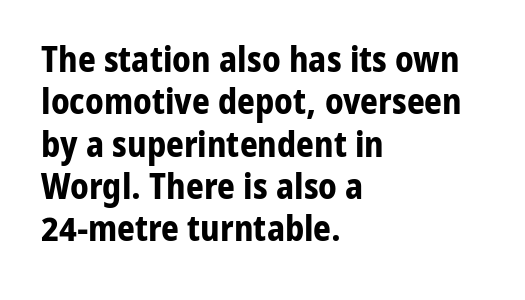
{"serif": "no", "italic": "no", "bold": "yes", "weight": "bold", "width": "normal", "stroke_contrast": "low", "x_height": "medium", "monospaced": "no", "underline": "no", "align": "left", "line_spacing_ratio": 1.21, "letter_spacing": "normal", "letter_spacing_em": 0.0, "glyph_px": 35}
